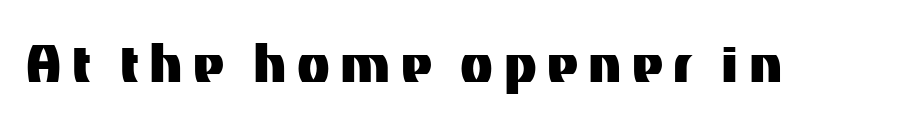
This sample has the flowing, uneven cadence of proportional lettering. The space beneath each line is pristine and unruled. Every character sits straight up, as roman type does. The designer went with a sans here, leaving each stem footless.
